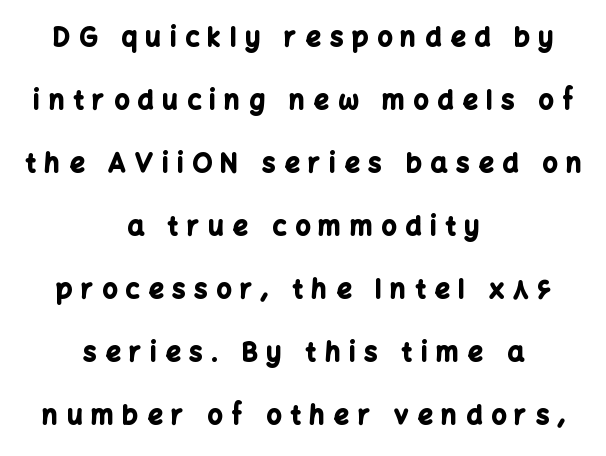
The image shows 26 px bold type, upright; set centered, loose line spacing (2.42x), unusually wide letter spacing (+0.35 em), not underlined.
